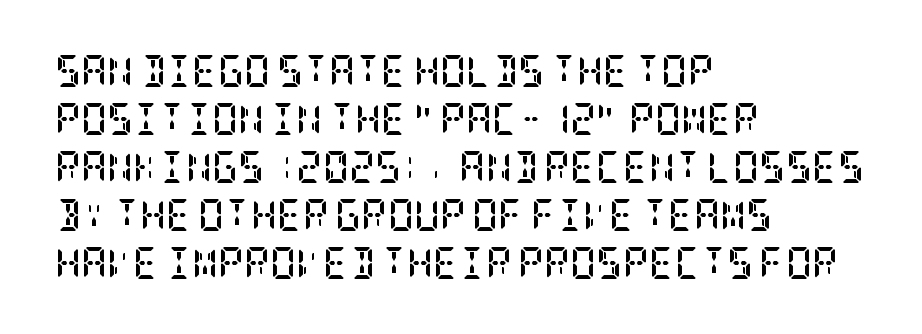
{"serif": "yes", "italic": "no", "bold": "yes", "weight": "semibold", "width": "condensed", "stroke_contrast": "low", "x_height": "large", "underline": "no", "align": "left", "line_spacing": "normal", "line_spacing_ratio": 1.5, "letter_spacing": "normal", "letter_spacing_em": 0.0, "glyph_px": 32}
